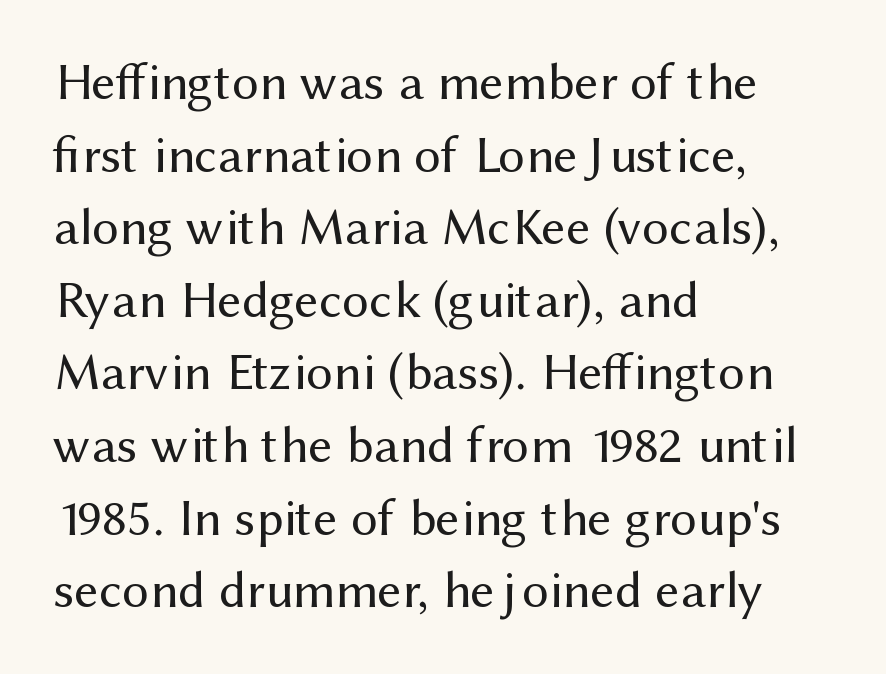
The image shows 53 px regular-weight sans-serif type, upright; set left-aligned, normal line spacing (1.37x), normal letter spacing, not underlined; medium stroke contrast and a medium x-height.
